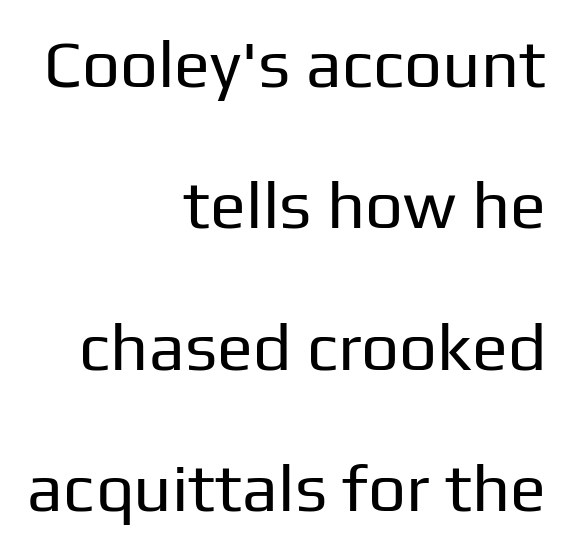
The image shows 67 px regular-weight sans-serif type, upright; set right-aligned, loose line spacing (2.11x), normal letter spacing, not underlined; low stroke contrast and a medium x-height.
